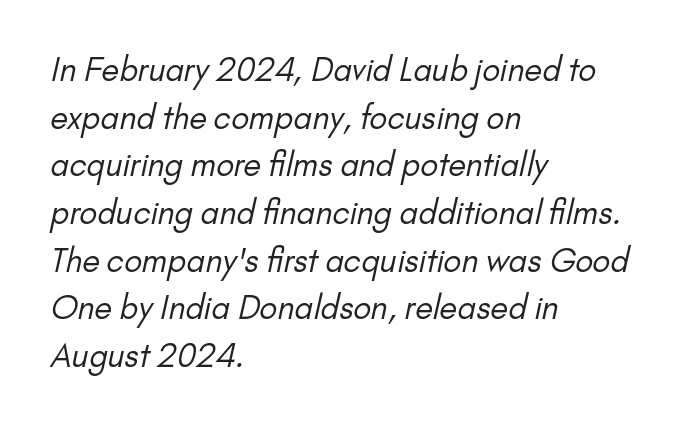
In terms of letterform style, serifs are entirely absent. The tracking reads as untouched default to a designer's eye. Vertically, the passage feels balanced, rows spaced as you'd expect. Is the block centered? No — it sits flush against the left margin. Spacing verdict: proportional, widths tailored to each character. A light-to-regular cut is what we see here.
